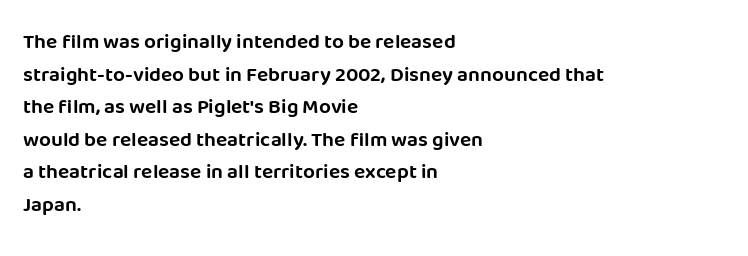
{"italic": "no", "underline": "no", "align": "left", "line_spacing": "normal", "line_spacing_ratio": 1.55, "letter_spacing": "normal", "letter_spacing_em": 0.0, "glyph_px": 21}
